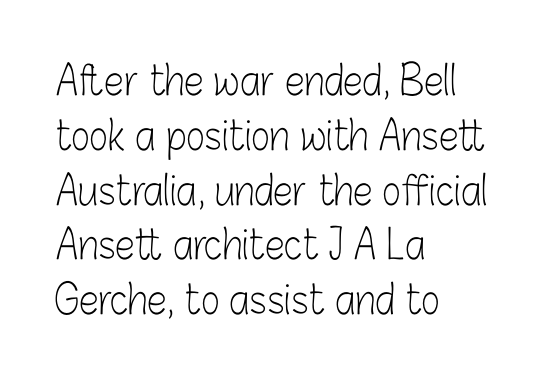
Look at the tracking — it's just the regular setting, nothing added. The rendering uses natural spacing where letterforms have individual widths. Stroke thickness stays within the range of a standard reading face or lighter. Where is the straight margin? On the left. Check under the words: just untouched page.
